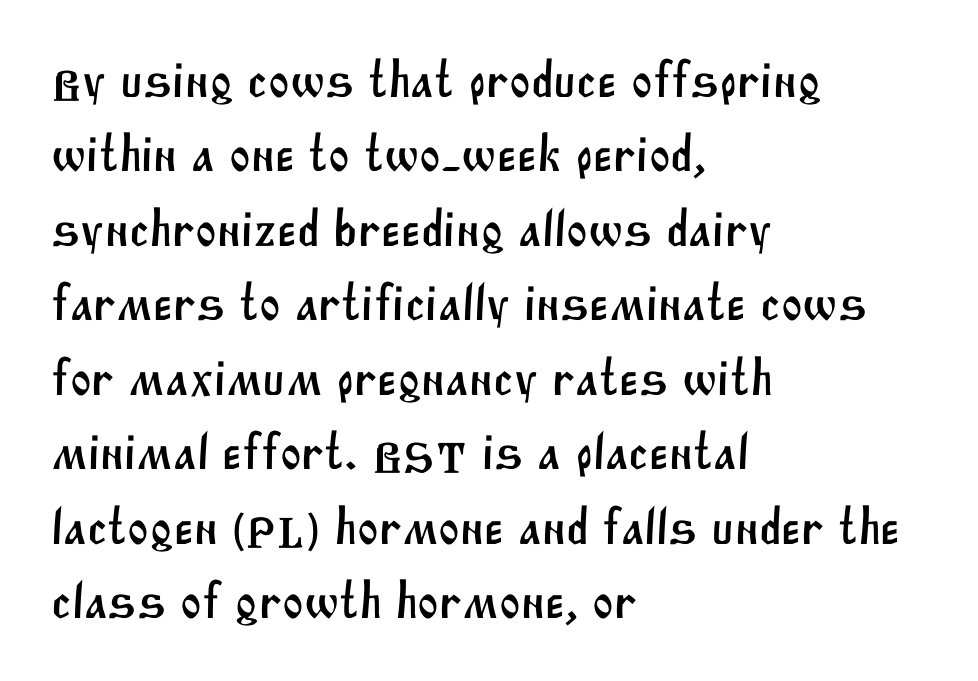
{"serif": "no", "width": "normal", "stroke_contrast": "medium", "x_height": "large", "monospaced": "no", "underline": "no", "align": "left", "line_spacing": "normal", "line_spacing_ratio": 1.46, "letter_spacing": "normal", "letter_spacing_em": 0.0, "glyph_px": 51}
